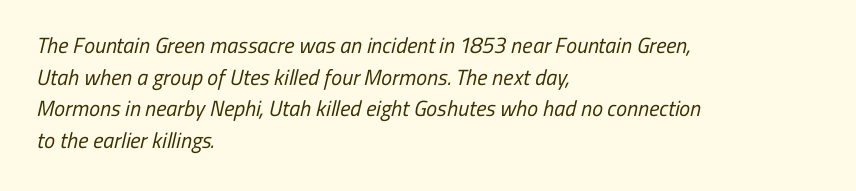
Stroke thickness stays within the range of a standard reading face or lighter. The gaps between neighbouring characters are ordinary and unremarkable. Plain, unruled lines of type. Each line starts at the same left margin while the right side varies. The leading is moderate, giving the passage an even texture.
